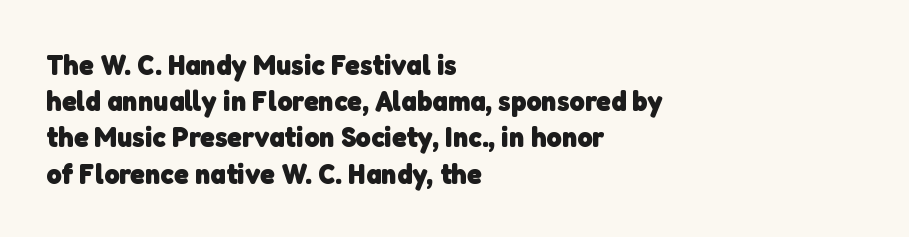
{"serif": "no", "bold": "yes", "weight": "heavy", "width": "normal", "stroke_contrast": "low", "x_height": "medium", "monospaced": "no", "underline": "no", "align": "left", "line_spacing": "normal", "line_spacing_ratio": 1.25, "letter_spacing": "normal", "letter_spacing_em": 0.0, "glyph_px": 29}
